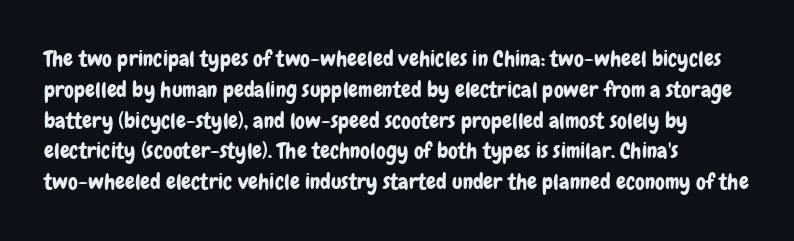
{"italic": "no", "underline": "no", "align": "left", "line_spacing": "normal", "line_spacing_ratio": 1.4, "letter_spacing": "normal", "letter_spacing_em": 0.0, "glyph_px": 22}
